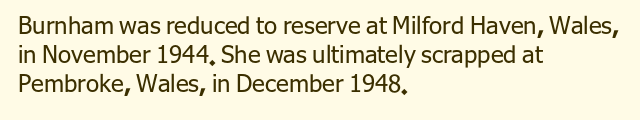
The strokes carry an ordinary text weight at most. Default kerning and tracking; the words read as compact shapes. The gap between lines stays unmarked. Does the lettering tilt? It doesn't — this is upright.
